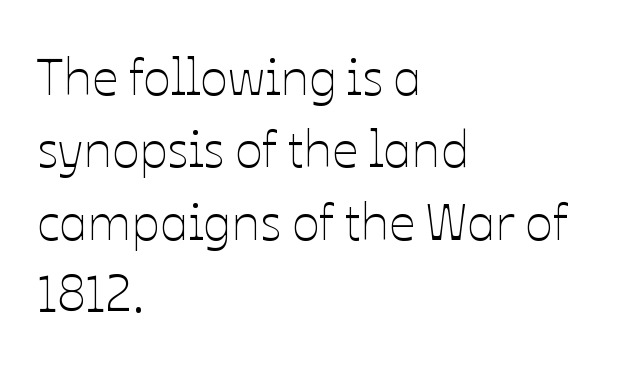
Descender tails drop into unmarked territory. Interline gaps are of average width in this sample. This is roman type, the default non-slanted kind. Between one letter and the next there's only the usual sliver of space.
